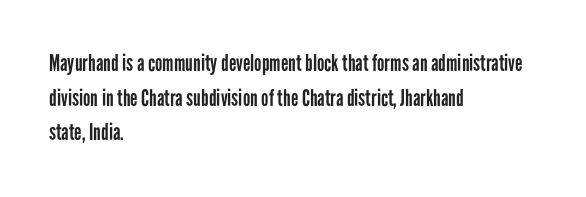
The image shows 23 px text type, upright; set left-aligned, normal line spacing (1.51x), normal letter spacing, not underlined.
